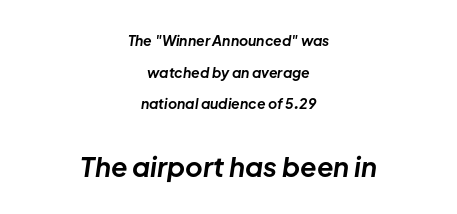
The image shows 27 px bold type, italic (leaning right); set centered, loose line spacing (2.26x), normal letter spacing, not underlined; the second (bottom) block is 1.93x larger.
